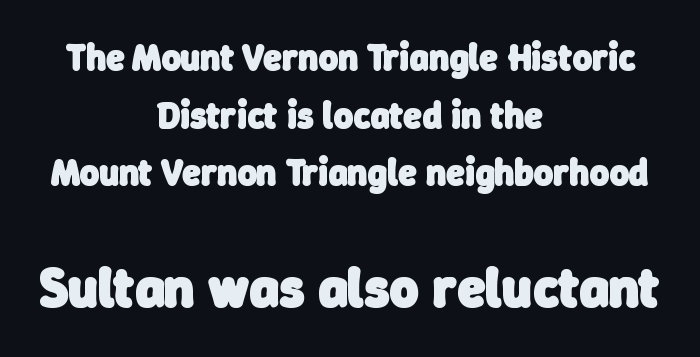
Typeset on center — no edge is straight. Which of the two is more prominent by size? The second, at the bottom. The tracking reads as untouched default to a designer's eye. Unmarked baselines from the first word to the last. Observe the absence of serifs on each vertical stroke in this sample.
